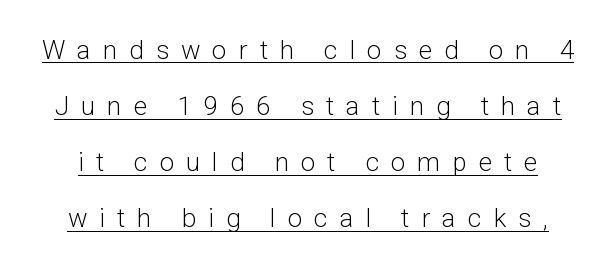
Q: Is the text bold? A: No.
Q: Is the text italic (slanted)? A: No, it is upright.
Q: Is the text underlined? A: Yes.
Q: Is the spacing between letters normal or unusually wide? A: Unusually wide.
Q: Is the spacing between lines tight, normal or loose? A: Loose.
